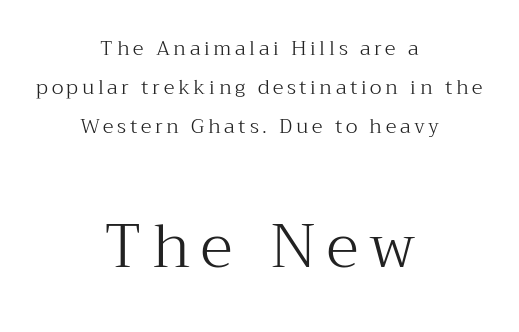
Q: Is the text bold? A: No.
Q: Is the text italic (slanted)? A: No, it is upright.
Q: Is the typeface a serif or a sans-serif typeface? A: Serif.
Q: Is the text underlined? A: No.
Q: How is the paragraph aligned? A: Centered.
Q: Is the spacing between lines tight, normal or loose? A: Loose.
Q: Which block of text is set in a larger size, the first (top) or the second (bottom)? A: The second (bottom) one.
Q: Width (condensed, normal, or wide)? A: Normal.
Q: Stroke contrast? A: Medium.
Q: x-height? A: Medium.
Q: Monospaced? A: No.
